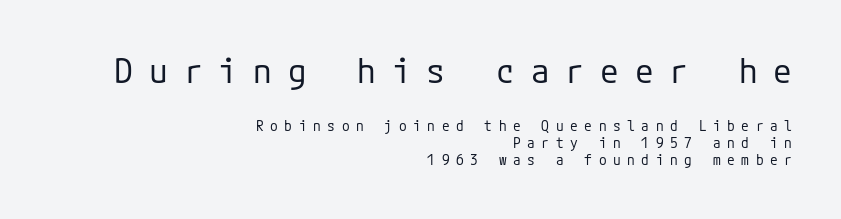
This is roman type, the default non-slanted kind. Letters have the restrained weight of plain body copy at most. Regarding serifs, this sample does without them. Decoration check: the copy has no underline. Which margin do the lines hug? The right one — the left edge is uneven. The gaps between neighbouring characters are conspicuously large.
